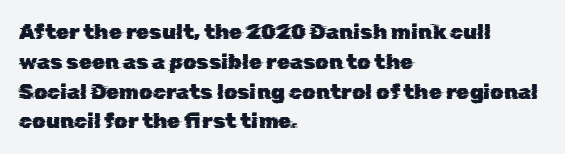
Q: Is the text underlined? A: No.
Q: How is the paragraph aligned? A: Left-aligned.
Q: Is the spacing between letters normal or unusually wide? A: Normal.
Q: Is the spacing between lines tight, normal or loose? A: Normal.
